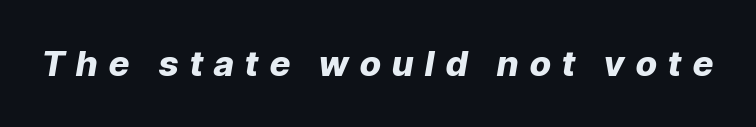
This sample has the flowing, uneven cadence of proportional lettering. How are the letters spaced? Widely, with obvious added tracking. A typesetter would mark this as italic. The passage shown is emphatically bold. Any mark beneath the type? The region is blank.
